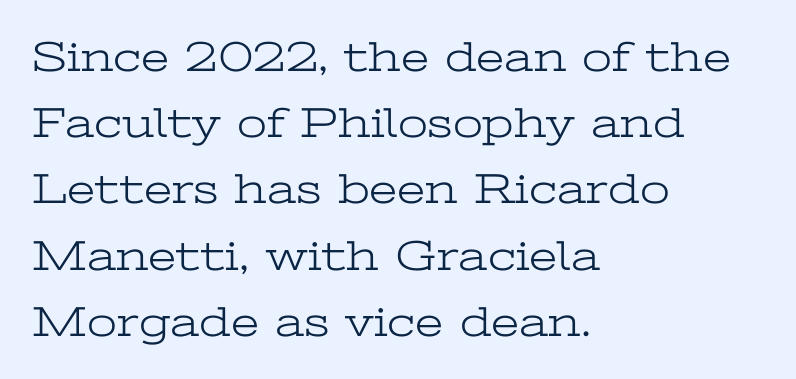
Line beginnings align vertically; line endings do not. Ink coverage per letter is moderate at most. You could not count columns in this text — the font is proportionally spaced. Check where the strokes stop: tiny serifs finish them off. This rendering features lettering with no underline.
